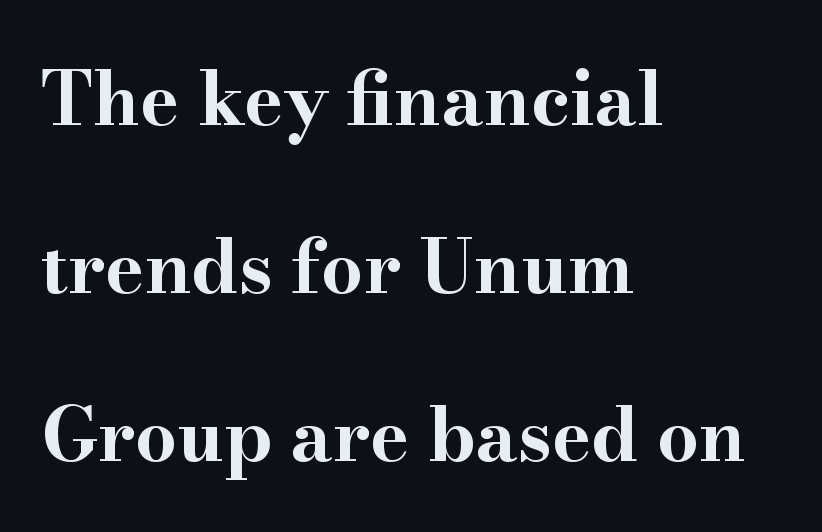
Q: Is the text bold? A: Yes.
Q: Is the text italic (slanted)? A: No, it is upright.
Q: Is the typeface a serif or a sans-serif typeface? A: Serif.
Q: Is the text underlined? A: No.
Q: How is the paragraph aligned? A: Left-aligned.
Q: Is the spacing between letters normal or unusually wide? A: Normal.
Q: Is the spacing between lines tight, normal or loose? A: Loose.
Q: Width (condensed, normal, or wide)? A: Wide.
Q: Stroke contrast? A: High.
Q: x-height? A: Small.
Q: Monospaced? A: No.
